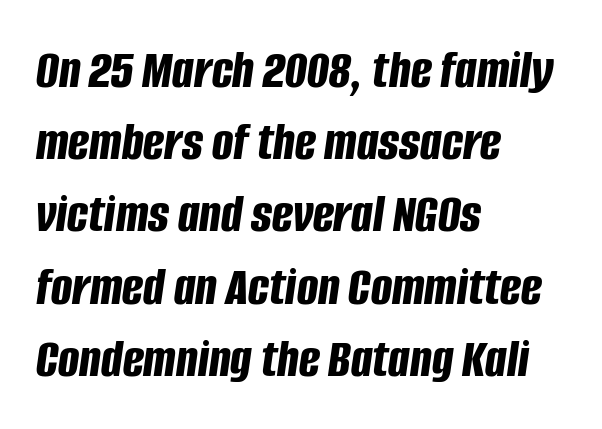
This sample uses plain, unmodified letter spacing. Think of a printed novel: that variable character pitch is what you see here. Summary of weight: heavy, a full bold. This sample keeps an unexceptional amount of space between lines.
